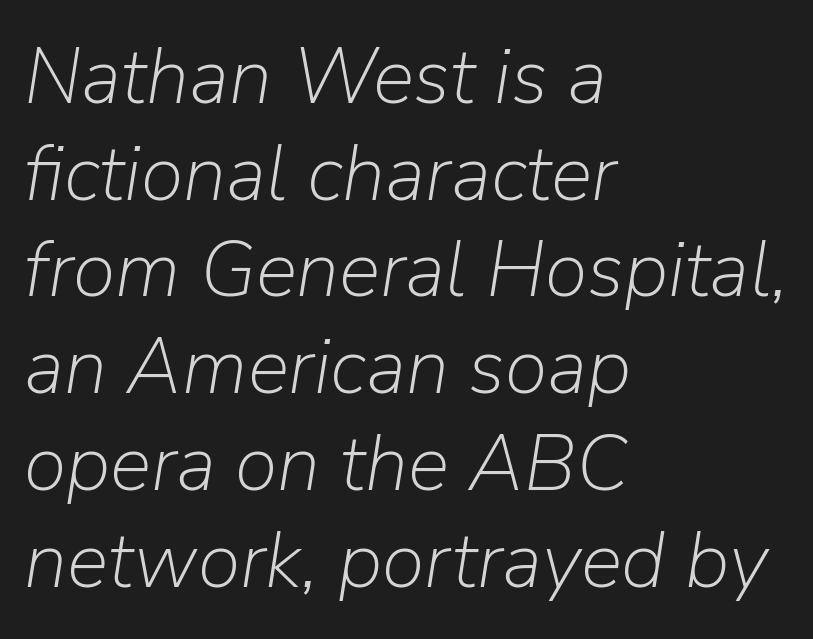
The typesetting does not lean heavy: it is not bold. The glyphs look as if they've been sheared to an angle. Is this a fixed-width face? No — the glyphs have proportional, varying widths. Words appear dense and cohesive because spacing is normal.
